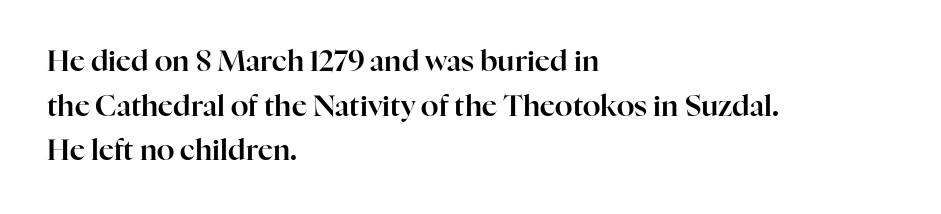
Q: Is the text italic (slanted)? A: No, it is upright.
Q: Is the typeface a serif or a sans-serif typeface? A: Serif.
Q: Is the text underlined? A: No.
Q: How is the paragraph aligned? A: Left-aligned.
Q: Is the spacing between letters normal or unusually wide? A: Normal.
Q: Is the spacing between lines tight, normal or loose? A: Normal.
Q: Width (condensed, normal, or wide)? A: Normal.
Q: Stroke contrast? A: High.
Q: x-height? A: Medium.
Q: Monospaced? A: No.
